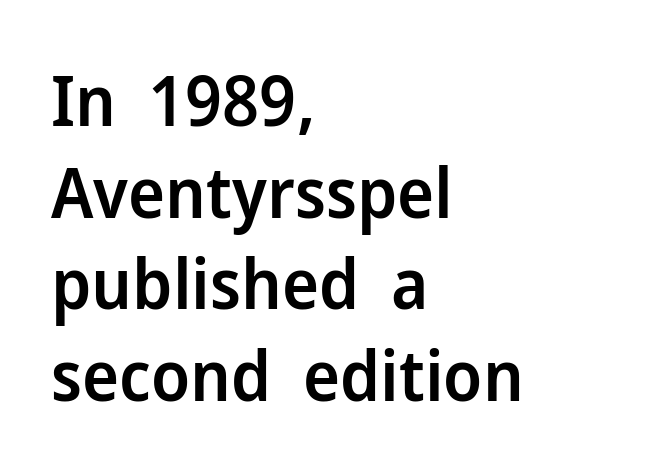
Q: Is the text bold? A: Semi-bold.
Q: Is the text italic (slanted)? A: No, it is upright.
Q: Is the typeface a serif or a sans-serif typeface? A: Sans-serif.
Q: Is the text underlined? A: No.
Q: How is the paragraph aligned? A: Left-aligned.
Q: Is the spacing between letters normal or unusually wide? A: Normal.
Q: Is the spacing between lines tight, normal or loose? A: Normal.
Q: Width (condensed, normal, or wide)? A: Normal.
Q: Stroke contrast? A: Low.
Q: x-height? A: Medium.
Q: Monospaced? A: No.
